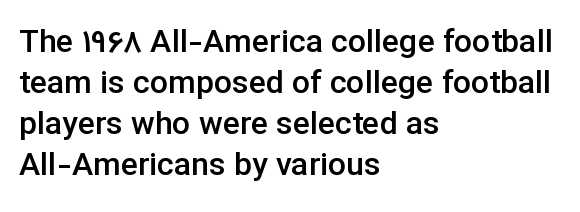
{"serif": "no", "italic": "no", "bold": "semi", "weight": "semibold", "width": "normal", "stroke_contrast": "low", "x_height": "medium", "monospaced": "no", "underline": "no", "align": "left", "line_spacing": "normal", "line_spacing_ratio": 1.28, "letter_spacing": "normal", "letter_spacing_em": 0.0, "glyph_px": 32}
